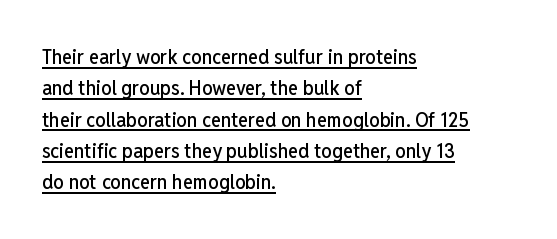
{"italic": "no", "underline": "yes", "align": "left", "line_spacing": "normal", "line_spacing_ratio": 1.49, "letter_spacing": "normal", "letter_spacing_em": 0.0, "glyph_px": 21}
